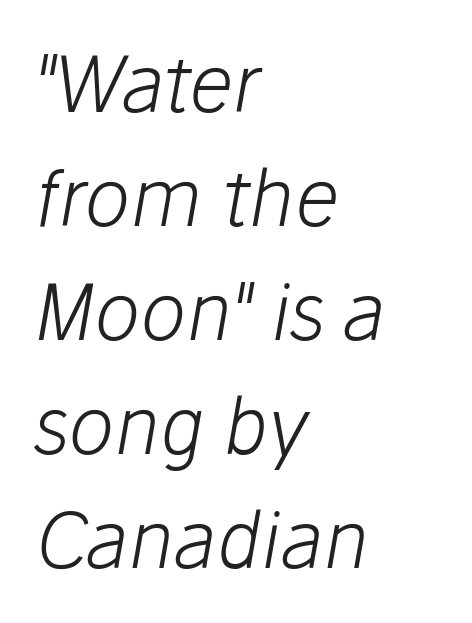
Q: Is the text bold? A: No.
Q: Is the text italic (slanted)? A: Yes, it leans right by about 10 degrees.
Q: Is the text underlined? A: No.
Q: How is the paragraph aligned? A: Left-aligned.
Q: Is the spacing between letters normal or unusually wide? A: Normal.
Q: Is the spacing between lines tight, normal or loose? A: Normal.
Q: Width (condensed, normal, or wide)? A: Normal.
Q: Stroke contrast? A: Low.
Q: x-height? A: Medium.
Q: Monospaced? A: No.
